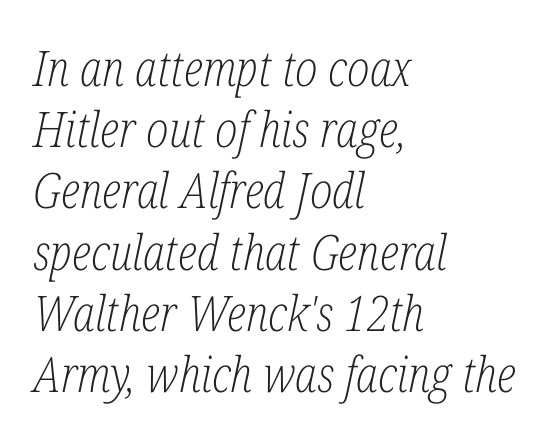
The image shows 49 px light, condensed serif type, italic (leaning right); set left-aligned, normal line spacing (1.25x), normal letter spacing, not underlined; low stroke contrast and a medium x-height.
